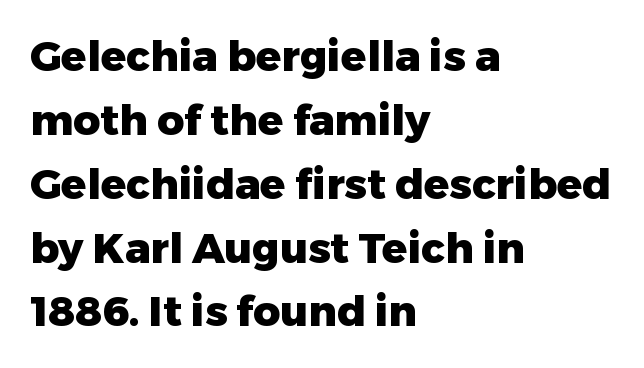
{"serif": "no", "italic": "no", "bold": "yes", "weight": "heavy", "width": "normal", "stroke_contrast": "low", "x_height": "medium", "monospaced": "no", "underline": "no", "align": "left", "line_spacing": "normal", "line_spacing_ratio": 1.52, "letter_spacing": "normal", "letter_spacing_em": 0.0, "glyph_px": 42}
